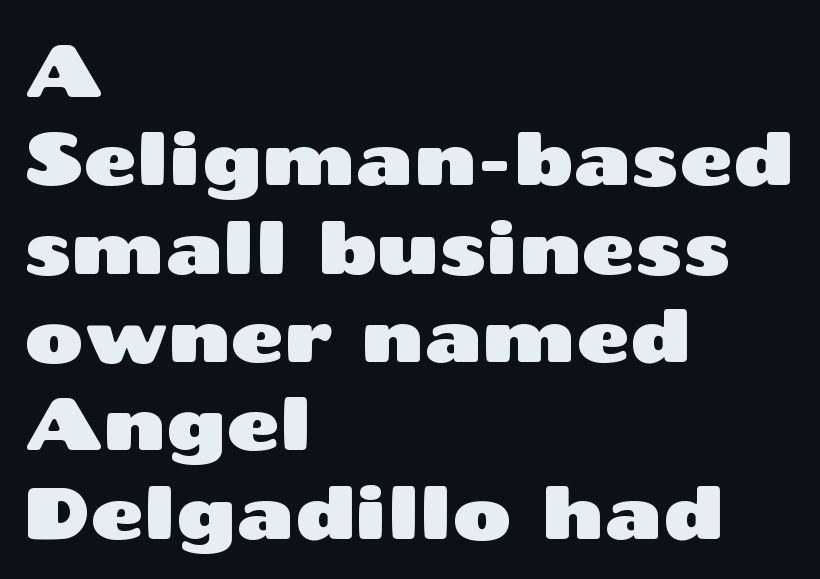
The letters advance in unequal steps, a hallmark of proportional type. The setting favours the left margin, as ordinary paragraphs usually do. The type family on display is of the sans-serif kind. The letters stand straight up with perfectly vertical stems.
